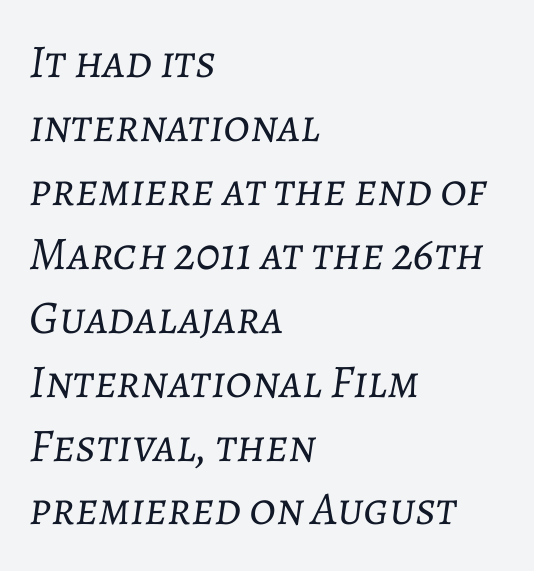
Q: Is the text bold? A: No.
Q: Is the text italic (slanted)? A: Yes, it leans right by about 7 degrees.
Q: Is the text underlined? A: No.
Q: How is the paragraph aligned? A: Left-aligned.
Q: Is the spacing between letters normal or unusually wide? A: Normal.
Q: Is the spacing between lines tight, normal or loose? A: Normal.
Q: Width (condensed, normal, or wide)? A: Normal.
Q: Stroke contrast? A: Low.
Q: x-height? A: Medium.
Q: Monospaced? A: No.
